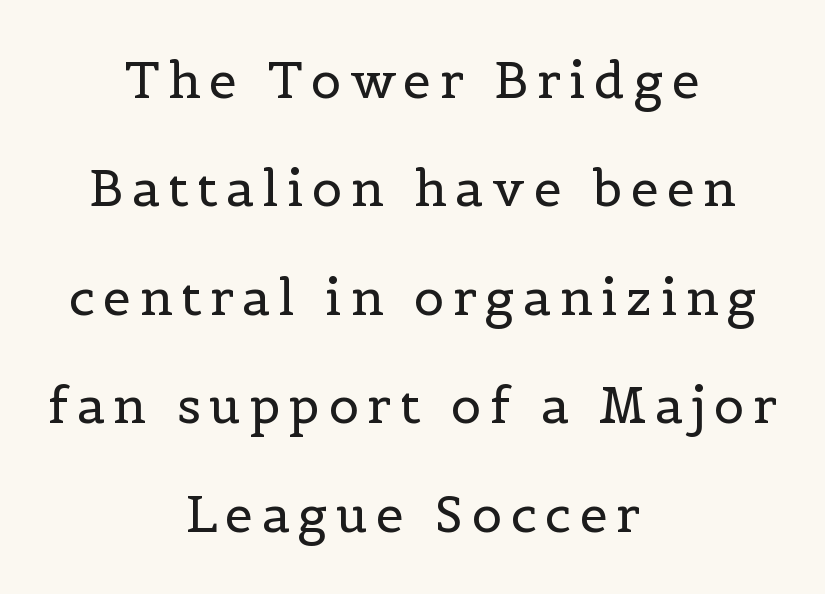
The image shows 50 px regular-weight serif type, upright; set centered, loose line spacing (2.17x), not underlined; a medium x-height.
